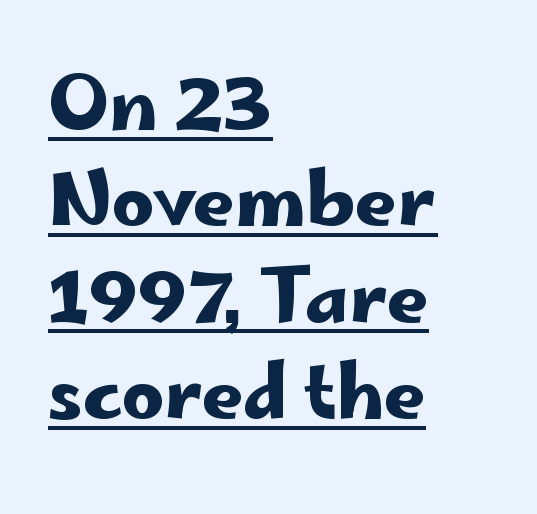
Note the varied advance widths — an 'i' is clearly narrower than an 'm'. What stands out about the letter spacing? Nothing — it is the standard amount. Which margin do the lines hug? The left one — the right edge is uneven. Whoever set this chose a conventional vertical rhythm.
